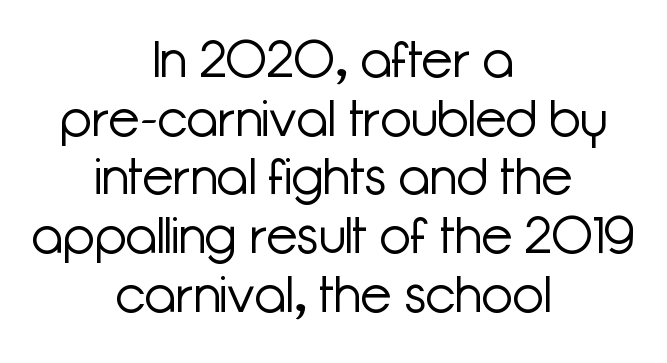
{"serif": "no", "italic": "no", "bold": "no", "weight": "light", "width": "normal", "stroke_contrast": "low", "x_height": "medium", "monospaced": "no", "underline": "no", "align": "center", "line_spacing": "tight", "line_spacing_ratio": 1.15, "letter_spacing": "normal", "letter_spacing_em": 0.0, "glyph_px": 51}
